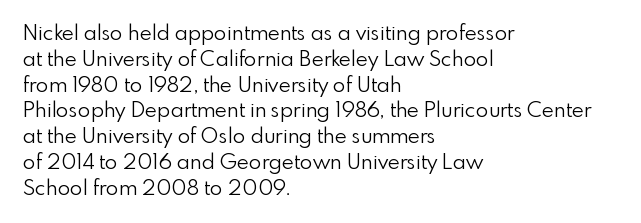
Visually the block forms a straight wall on the left and a jagged coastline on the right. This sample uses plain, unmodified letter spacing. The face looks like a standard text weight, possibly lighter. Check under the words: just untouched page. Does the lettering tilt? It doesn't — this is upright.
